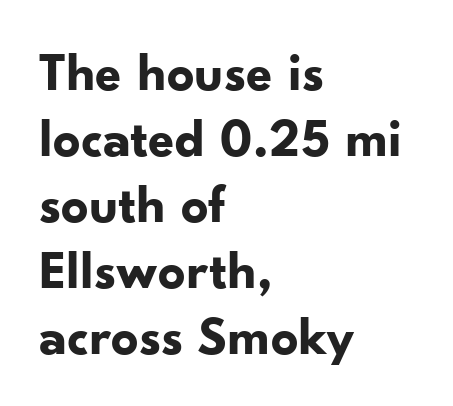
The image shows 54 px bold sans-serif type, upright; set left-aligned, line spacing 1.22x, normal letter spacing, not underlined; low stroke contrast and a small x-height.
